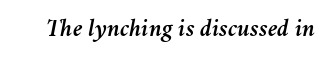
{"italic": "yes", "lean": "right", "slant_degrees": 11, "underline": "no", "letter_spacing": "normal", "letter_spacing_em": 0.0, "glyph_px": 25}
